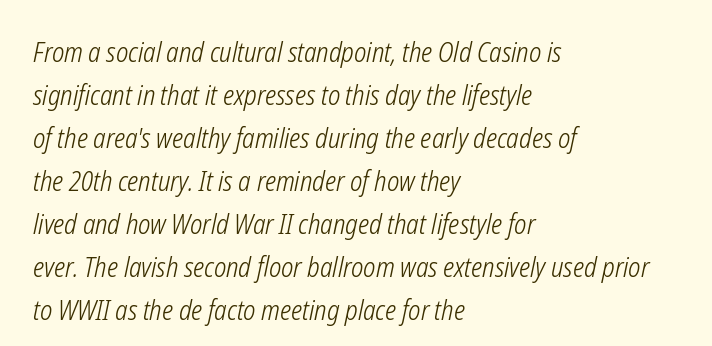
The image shows 27 px text type, italic (leaning right); set left-aligned, normal line spacing (1.59x), normal letter spacing, not underlined.
